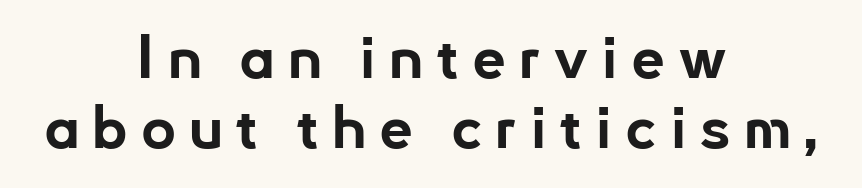
Q: Is the text bold? A: Yes.
Q: Is the text italic (slanted)? A: No, it is upright.
Q: Is the typeface a serif or a sans-serif typeface? A: Sans-serif.
Q: Is the text underlined? A: No.
Q: How is the paragraph aligned? A: Centered.
Q: Is the spacing between letters normal or unusually wide? A: Unusually wide.
Q: Width (condensed, normal, or wide)? A: Normal.
Q: Stroke contrast? A: Low.
Q: x-height? A: Small.
Q: Monospaced? A: No.
